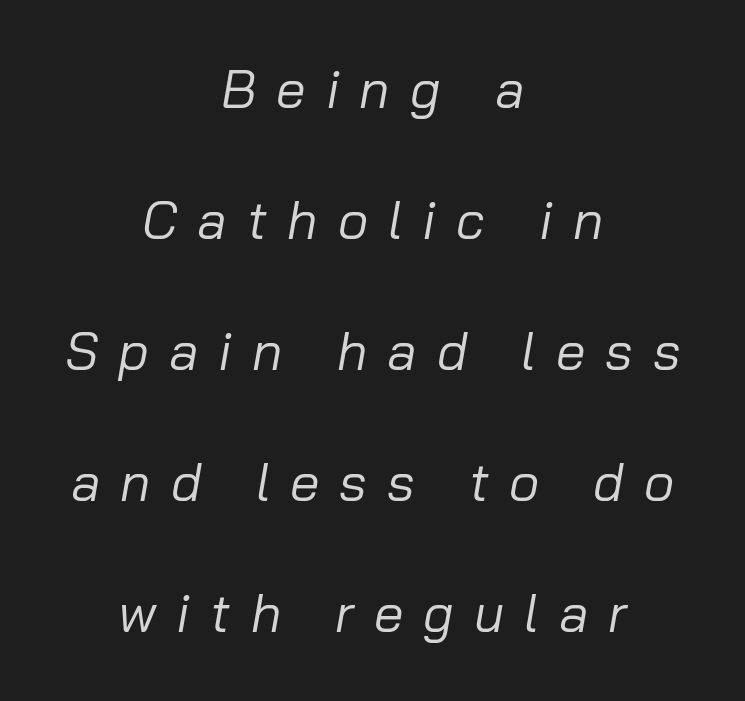
Is the stroke heavy? The answer is a plain regular-or-lighter. These lines were composed using italics. Each new line begins a long way beneath the previous one. Note the varied advance widths — an 'i' is clearly narrower than an 'm'. Neither beginnings nor endings align; midpoints do.
